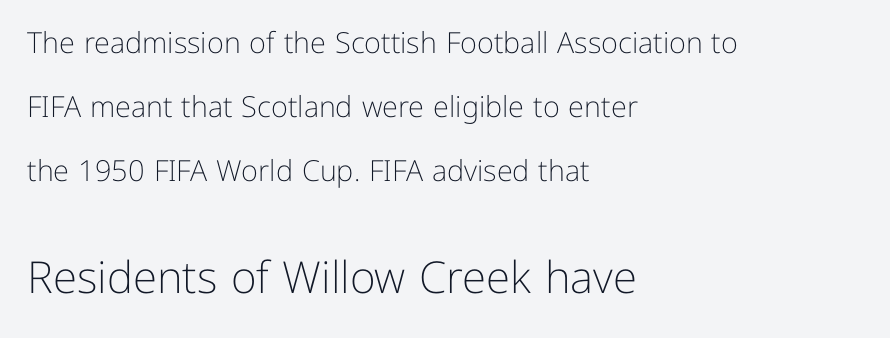
What stands out about the letter spacing? Nothing — it is the standard amount. If you measured baseline to baseline, you'd find a long distance. This sample has the flowing, uneven cadence of proportional lettering. These lines stack with their left ends in a neat column. The font's upright variant was chosen for this text. Look at the bottom of the vertical strokes: they stop flat, with no serifs.
